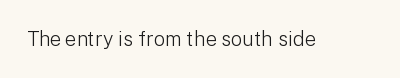
Q: Is the text bold? A: No.
Q: Is the text italic (slanted)? A: No, it is upright.
Q: Is the text underlined? A: No.
Q: Is the spacing between letters normal or unusually wide? A: Normal.
